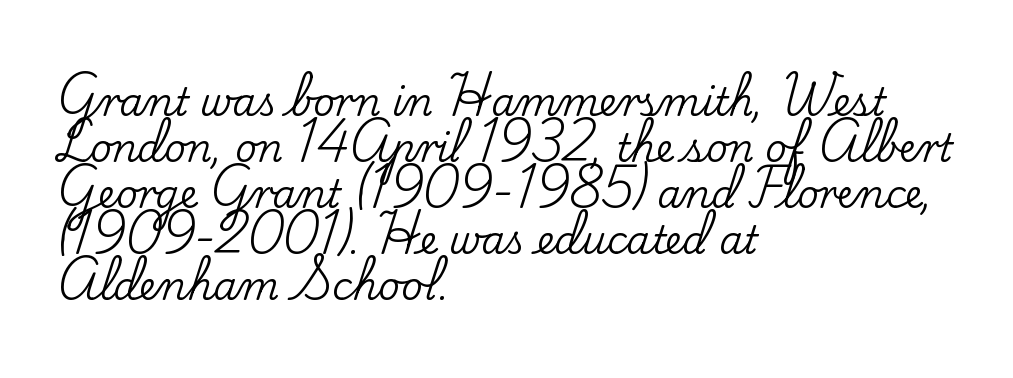
{"serif": "yes", "width": "normal", "stroke_contrast": "low", "x_height": "small", "monospaced": "no", "underline": "no", "align": "left", "line_spacing_ratio": 1.21, "letter_spacing": "normal", "letter_spacing_em": 0.0, "glyph_px": 38}
